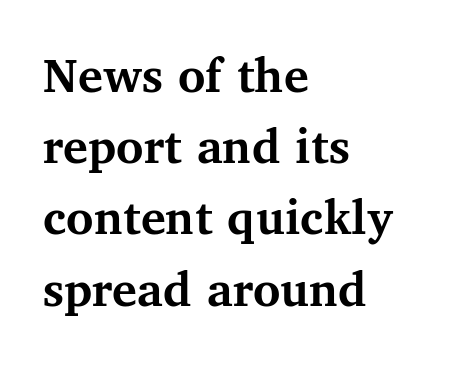
Q: Is the text bold? A: Yes.
Q: Is the text italic (slanted)? A: No, it is upright.
Q: Is the typeface a serif or a sans-serif typeface? A: Serif.
Q: Is the text underlined? A: No.
Q: How is the paragraph aligned? A: Left-aligned.
Q: Is the spacing between letters normal or unusually wide? A: Normal.
Q: Is the spacing between lines tight, normal or loose? A: Normal.
Q: Width (condensed, normal, or wide)? A: Normal.
Q: Stroke contrast? A: Medium.
Q: x-height? A: Medium.
Q: Monospaced? A: No.
